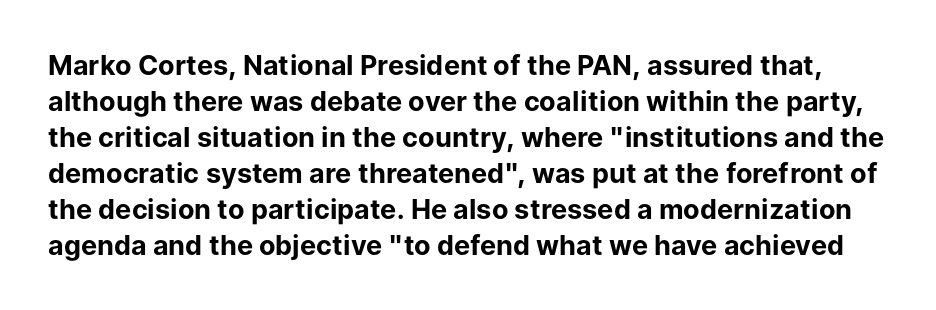
Summary of vertical rhythm: regular, with standard interline spacing. The specimen reads as upright at a glance. The gap between lines stays unmarked. Between one letter and the next there's only the usual sliver of space. Heft: maximum for text — a bold.
